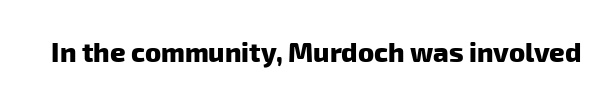
{"bold": "yes", "underline": "no", "letter_spacing": "normal", "letter_spacing_em": 0.0, "glyph_px": 27}
